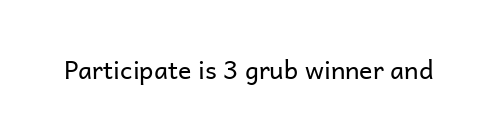
The image shows 25 px text type, upright; set normal letter spacing, not underlined.
